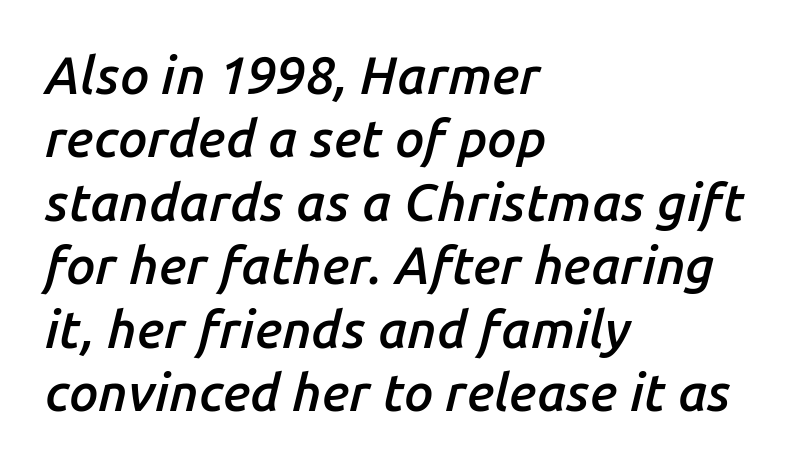
A classic flush-left, rag-right setting is used for this passage. Does the lettering tilt? It does — this is italic. Varying glyph widths throughout — classic text-font behaviour. How are the letters spaced? Ordinarily, with no added tracking. Bare-footed words on every line. Weight check: semibold — heavier than regular, not quite bold.
